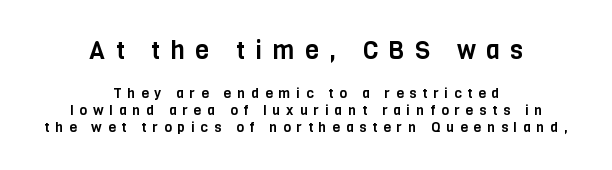
The image shows 25 px text type, upright; set centered, line spacing 1.2x, unusually wide letter spacing (+0.42 em), not underlined; the first (top) block is 1.79x larger.
